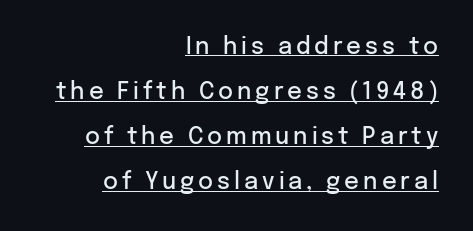
Underlined type. The characters look somewhat weighty, a semibold short of true bold. The vertical gap from one line to the next is large. This is the regular roman posture of the typeface. This rendering uses right alignment, leaving the left contour irregular.
